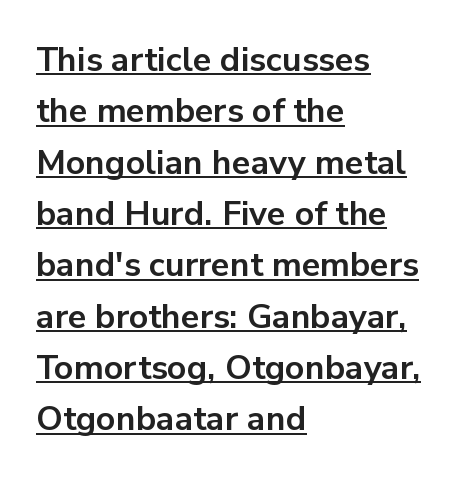
{"serif": "no", "italic": "no", "bold": "yes", "weight": "bold", "width": "normal", "stroke_contrast": "low", "x_height": "medium", "monospaced": "no", "underline": "yes", "align": "left", "line_spacing": "normal", "line_spacing_ratio": 1.51, "letter_spacing": "normal", "letter_spacing_em": 0.0, "glyph_px": 34}
